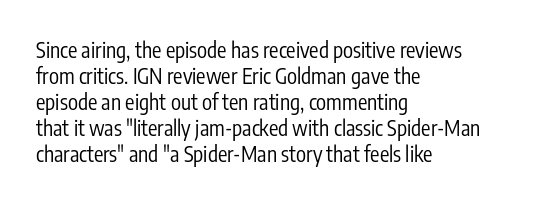
{"italic": "no", "bold": "no", "underline": "no", "align": "left", "line_spacing_ratio": 1.24, "letter_spacing": "normal", "letter_spacing_em": 0.0, "glyph_px": 21}
